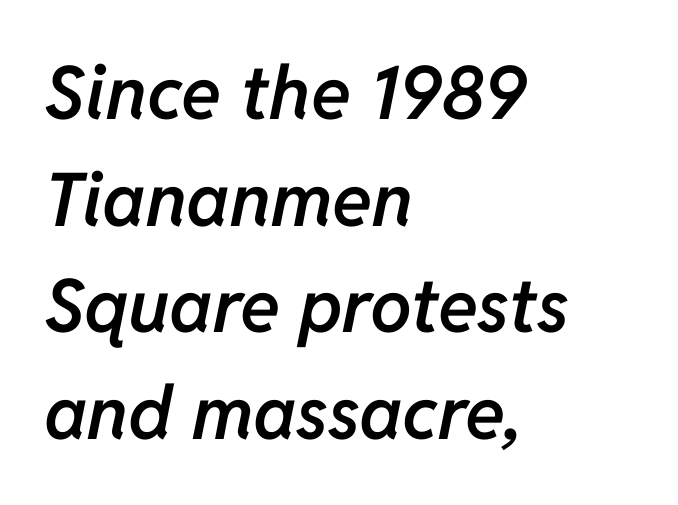
{"italic": "yes", "lean": "right", "slant_degrees": 11, "bold": "semi", "weight": "semibold", "width": "normal", "stroke_contrast": "low", "x_height": "medium", "monospaced": "no", "underline": "no", "align": "left", "line_spacing": "normal", "line_spacing_ratio": 1.44, "letter_spacing": "normal", "letter_spacing_em": 0.0, "glyph_px": 74}
